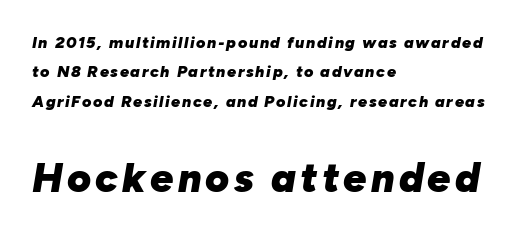
Does the weight exceed regular? Yes, all the way to bold. Two sizes are in play, and the larger belongs to the second block. Think of a printed novel: that variable character pitch is what you see here. Slanted lettering throughout. This rendering uses left alignment, leaving the right contour irregular. The baseline area is clear.
